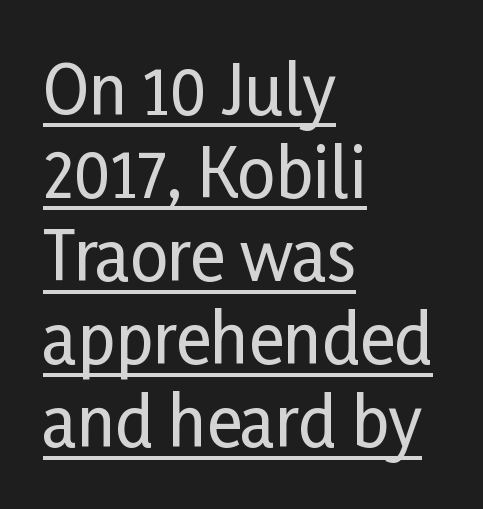
Q: Is the text italic (slanted)? A: No, it is upright.
Q: Is the typeface a serif or a sans-serif typeface? A: Sans-serif.
Q: Is the text underlined? A: Yes.
Q: How is the paragraph aligned? A: Left-aligned.
Q: Is the spacing between letters normal or unusually wide? A: Normal.
Q: Width (condensed, normal, or wide)? A: Condensed.
Q: Stroke contrast? A: Low.
Q: x-height? A: Medium.
Q: Monospaced? A: No.
